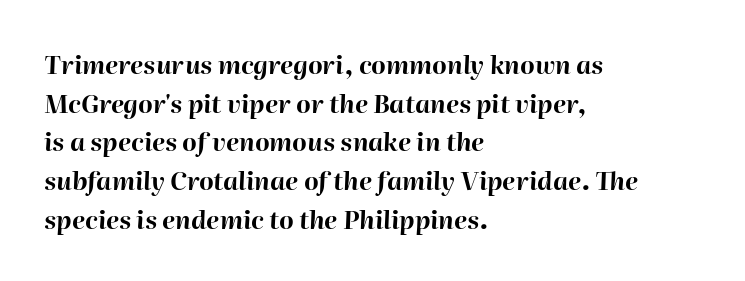
{"italic": "yes", "lean": "right", "slant_degrees": 2, "bold": "yes", "underline": "no", "align": "left", "line_spacing": "normal", "line_spacing_ratio": 1.55, "letter_spacing": "normal", "letter_spacing_em": 0.0, "glyph_px": 25}
